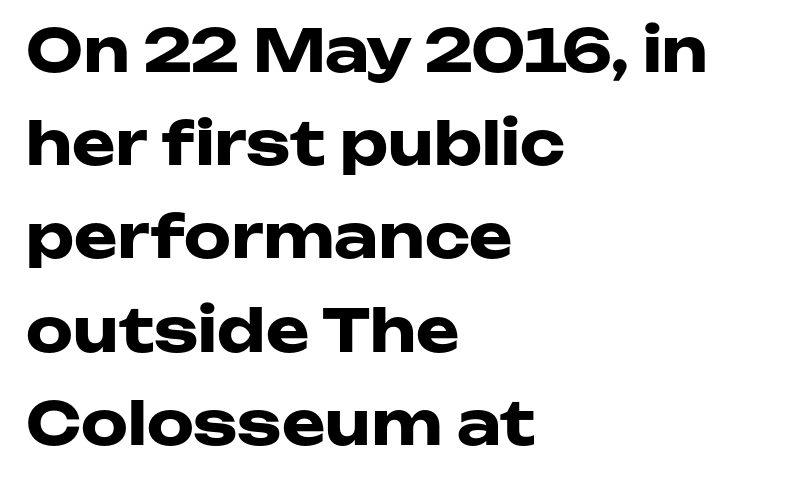
{"serif": "no", "italic": "no", "bold": "yes", "weight": "heavy", "width": "wide", "stroke_contrast": "low", "x_height": "medium", "monospaced": "no", "underline": "no", "align": "left", "line_spacing": "normal", "line_spacing_ratio": 1.58, "letter_spacing": "normal", "letter_spacing_em": 0.0, "glyph_px": 59}
